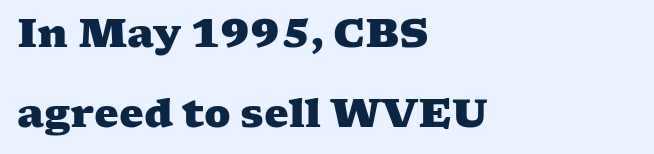
Q: Is the text bold? A: Yes.
Q: Is the typeface a serif or a sans-serif typeface? A: Serif.
Q: Is the text underlined? A: No.
Q: How is the paragraph aligned? A: Left-aligned.
Q: Is the spacing between letters normal or unusually wide? A: Normal.
Q: Is the spacing between lines tight, normal or loose? A: Loose.
Q: Width (condensed, normal, or wide)? A: Wide.
Q: Stroke contrast? A: Medium.
Q: x-height? A: Medium.
Q: Monospaced? A: No.
